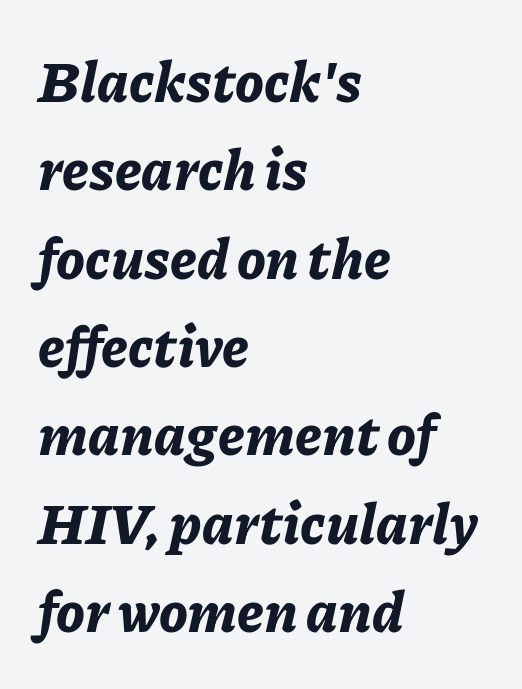
Vertically, the passage feels balanced, rows spaced as you'd expect. The typesetter chose a ragged-right arrangement here. Has an underline been added? It has not. These lines are rendered in a variable-pitch font. This rendering leaves character spacing at its baseline value.
